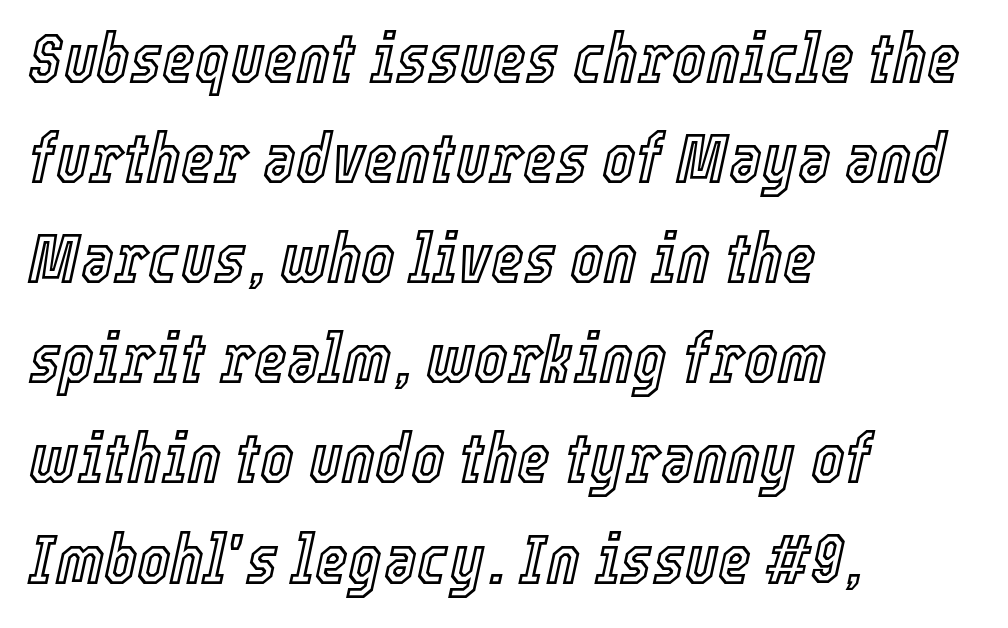
Q: Is the text italic (slanted)? A: Yes, it leans right by about 12 degrees.
Q: Is the text underlined? A: No.
Q: How is the paragraph aligned? A: Left-aligned.
Q: Is the spacing between letters normal or unusually wide? A: Normal.
Q: Is the spacing between lines tight, normal or loose? A: Normal.
Q: Width (condensed, normal, or wide)? A: Condensed.
Q: x-height? A: Medium.
Q: Monospaced? A: No.
